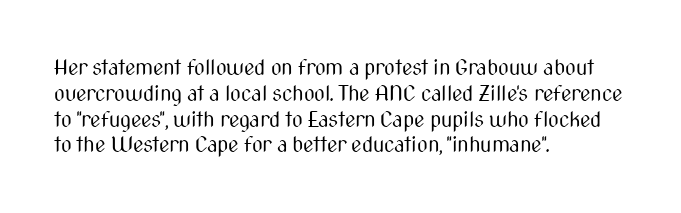
Q: Is the text bold? A: No.
Q: Is the text italic (slanted)? A: No, it is upright.
Q: Is the text underlined? A: No.
Q: How is the paragraph aligned? A: Left-aligned.
Q: Is the spacing between letters normal or unusually wide? A: Normal.
